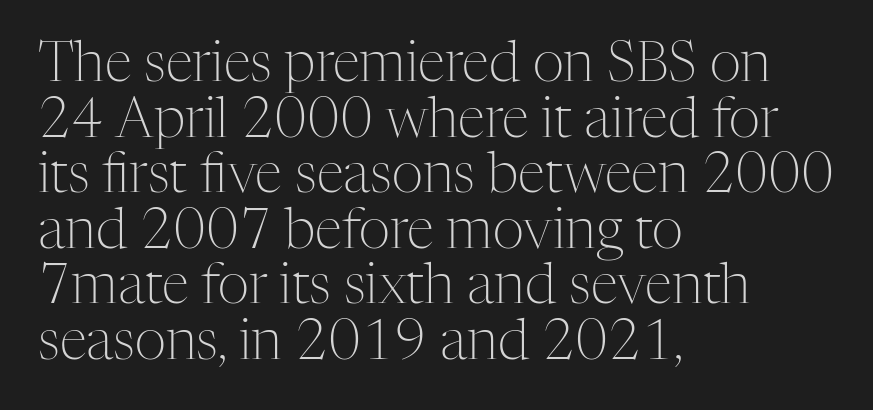
{"serif": "yes", "italic": "no", "bold": "no", "weight": "light", "width": "normal", "stroke_contrast": "medium", "x_height": "medium", "monospaced": "no", "underline": "no", "align": "left", "line_spacing": "tight", "line_spacing_ratio": 1.01, "letter_spacing": "normal", "letter_spacing_em": 0.0, "glyph_px": 55}
